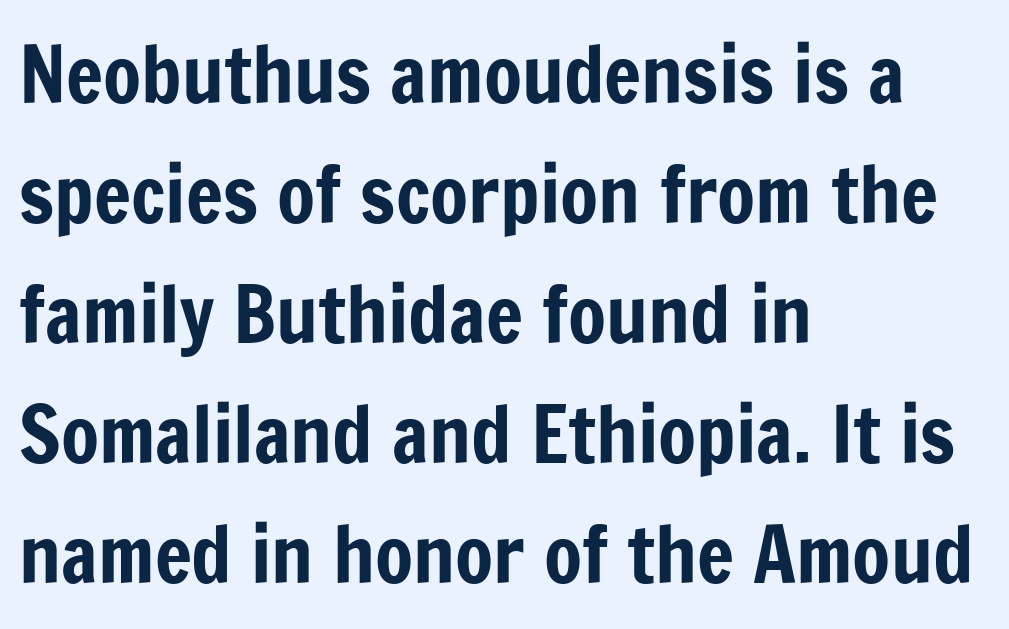
{"serif": "no", "italic": "no", "width": "condensed", "stroke_contrast": "low", "x_height": "medium", "monospaced": "no", "underline": "no", "align": "left", "line_spacing": "normal", "line_spacing_ratio": 1.54, "letter_spacing": "normal", "letter_spacing_em": 0.0, "glyph_px": 78}
